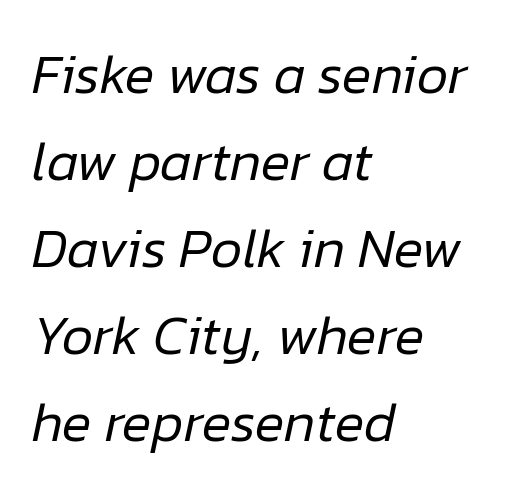
The gap between lines stays unmarked. Rows of type keep a routine distance in the vertical direction. Each stroke keeps to a modest, everyday thickness or less. Looking at the ascenders, they clearly lean. The paragraph has a hard left edge and a soft right edge.
